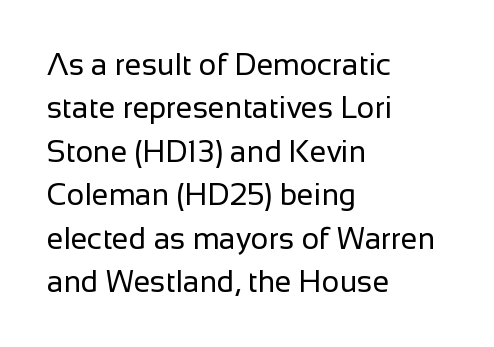
A student would call this left alignment; a typographer would say flush left, rag right. The face used here is proportionally spaced, like ordinary book or web type. Inter-character spacing is left at the font's built-in metrics. Summary of weight: not heavy and not bold. Note: no serifs on the glyphs.
